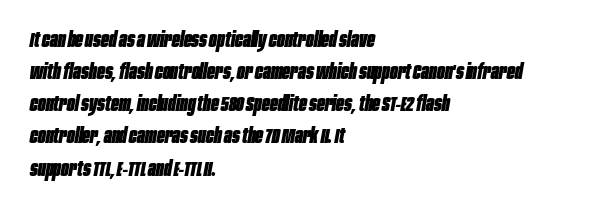
{"italic": "yes", "lean": "right", "slant_degrees": 10, "bold": "yes", "underline": "no", "align": "left", "line_spacing": "normal", "line_spacing_ratio": 1.53, "letter_spacing": "normal", "letter_spacing_em": 0.0, "glyph_px": 21}
